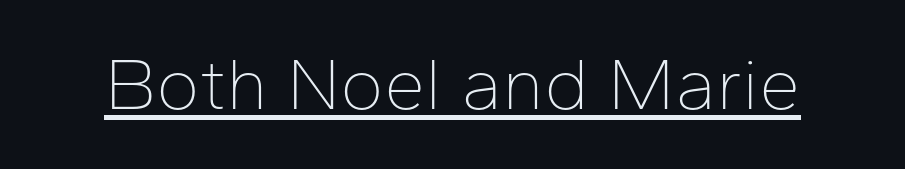
The image shows 74 px thin sans-serif type, upright; set normal letter spacing, underlined; low stroke contrast and a medium x-height.
